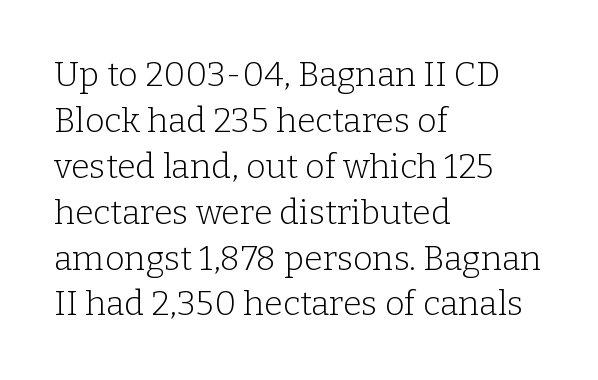
The image shows 34 px light serif type, upright; set left-aligned, normal line spacing (1.35x), normal letter spacing, not underlined; low stroke contrast and a medium x-height.
